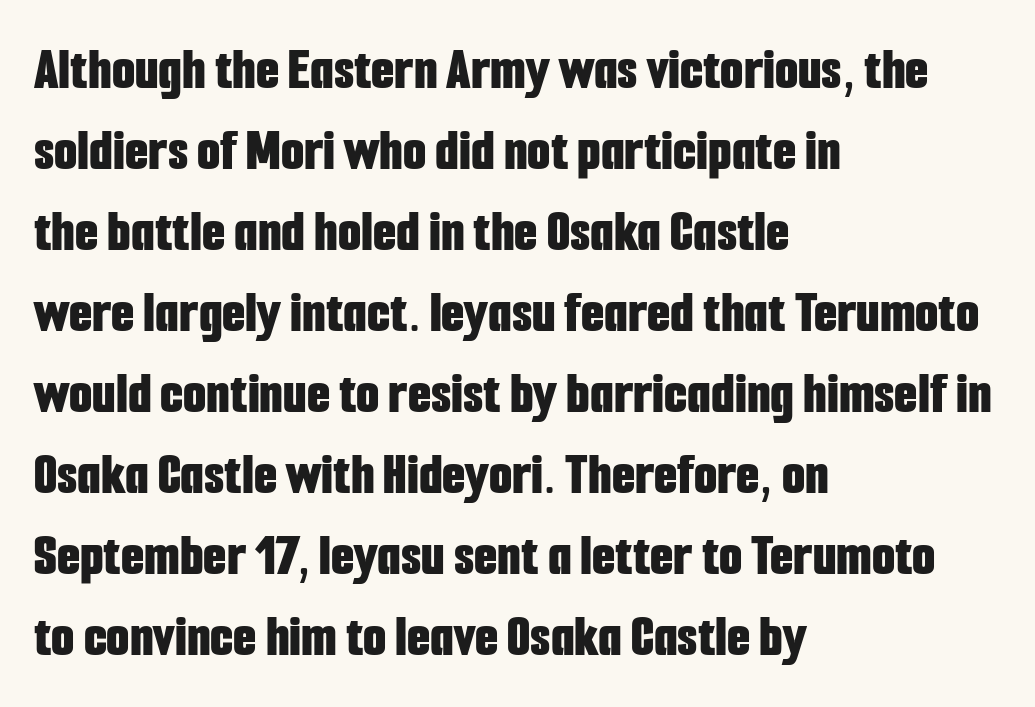
The passage shown stacks its lines at a standard gap. You could not count columns in this text — the font is proportionally spaced. Caption: multi-line text, flush left, ragged right. Honestly, the letter spacing is just normal — you wouldn't notice it. I'd describe the lettering as bold — thick and assertive.
